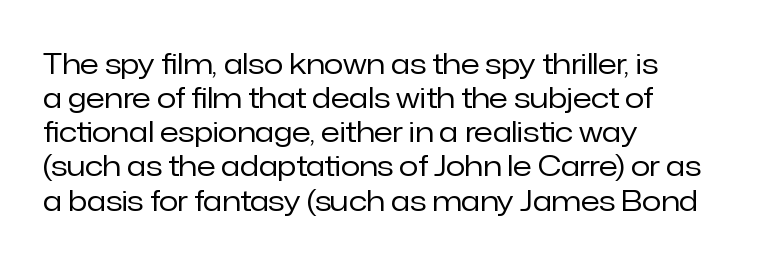
{"serif": "no", "italic": "no", "bold": "no", "weight": "regular", "width": "normal", "stroke_contrast": "low", "x_height": "medium", "monospaced": "no", "underline": "no", "align": "left", "line_spacing_ratio": 1.22, "letter_spacing": "normal", "letter_spacing_em": 0.0, "glyph_px": 28}
